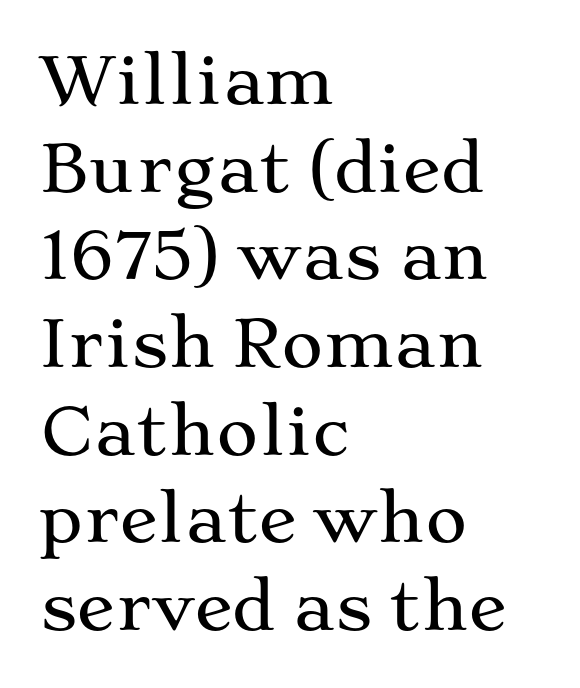
Q: Is the text italic (slanted)? A: No, it is upright.
Q: Is the typeface a serif or a sans-serif typeface? A: Serif.
Q: Is the text underlined? A: No.
Q: How is the paragraph aligned? A: Left-aligned.
Q: Is the spacing between letters normal or unusually wide? A: Normal.
Q: Is the spacing between lines tight, normal or loose? A: Normal.
Q: Width (condensed, normal, or wide)? A: Wide.
Q: Stroke contrast? A: Medium.
Q: x-height? A: Medium.
Q: Monospaced? A: No.
